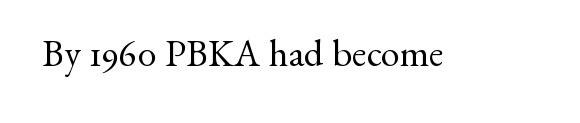
Q: Is the text bold? A: No.
Q: Is the text italic (slanted)? A: No, it is upright.
Q: Is the typeface a serif or a sans-serif typeface? A: Serif.
Q: Is the text underlined? A: No.
Q: Is the spacing between letters normal or unusually wide? A: Normal.
Q: Width (condensed, normal, or wide)? A: Normal.
Q: Stroke contrast? A: Medium.
Q: x-height? A: Small.
Q: Monospaced? A: No.
